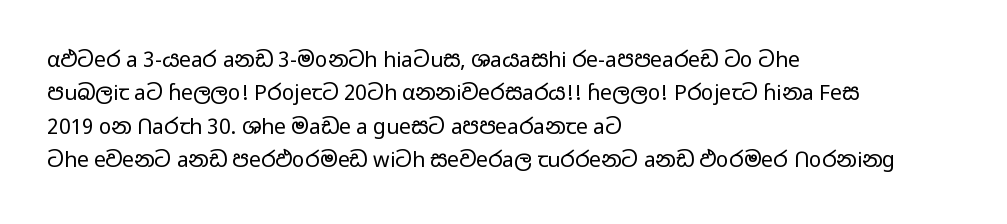
Q: Is the text bold? A: No.
Q: Is the text italic (slanted)? A: No, it is upright.
Q: Is the text underlined? A: No.
Q: How is the paragraph aligned? A: Left-aligned.
Q: Is the spacing between letters normal or unusually wide? A: Normal.
Q: Is the spacing between lines tight, normal or loose? A: Normal.
